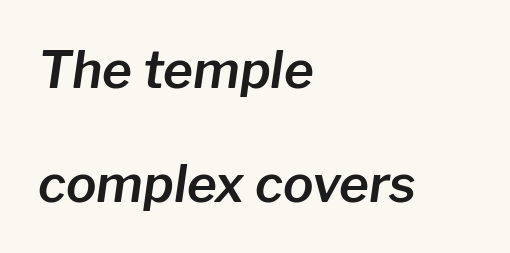
Q: Is the text italic (slanted)? A: Yes, it leans right by about 8 degrees.
Q: Is the text underlined? A: No.
Q: How is the paragraph aligned? A: Left-aligned.
Q: Is the spacing between letters normal or unusually wide? A: Normal.
Q: Is the spacing between lines tight, normal or loose? A: Loose.
Q: Width (condensed, normal, or wide)? A: Normal.
Q: Stroke contrast? A: Low.
Q: x-height? A: Medium.
Q: Monospaced? A: No.
